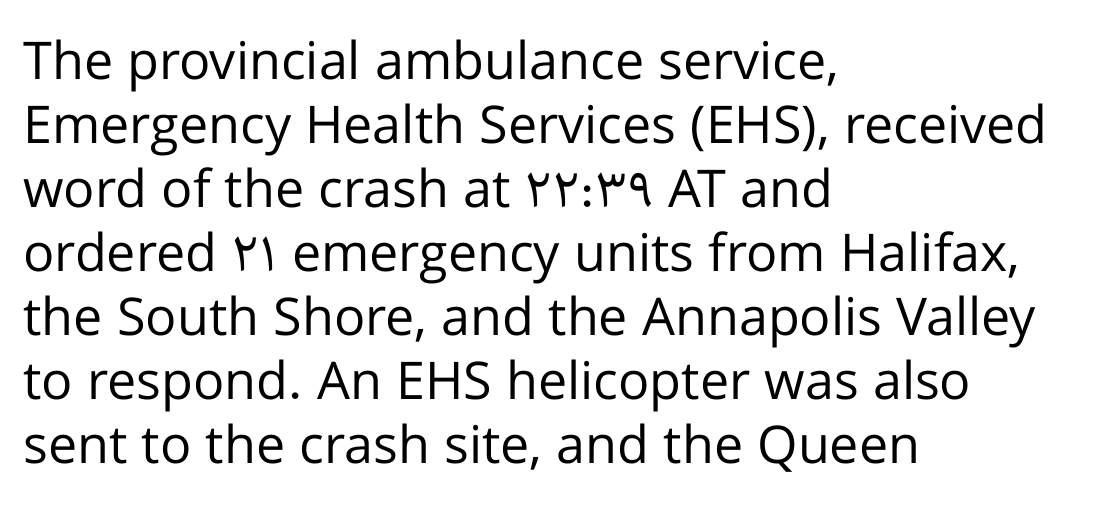
Q: Is the text bold? A: No.
Q: Is the text italic (slanted)? A: No, it is upright.
Q: Is the typeface a serif or a sans-serif typeface? A: Sans-serif.
Q: Is the text underlined? A: No.
Q: How is the paragraph aligned? A: Left-aligned.
Q: Is the spacing between letters normal or unusually wide? A: Normal.
Q: Width (condensed, normal, or wide)? A: Normal.
Q: Stroke contrast? A: Low.
Q: x-height? A: Medium.
Q: Monospaced? A: No.
